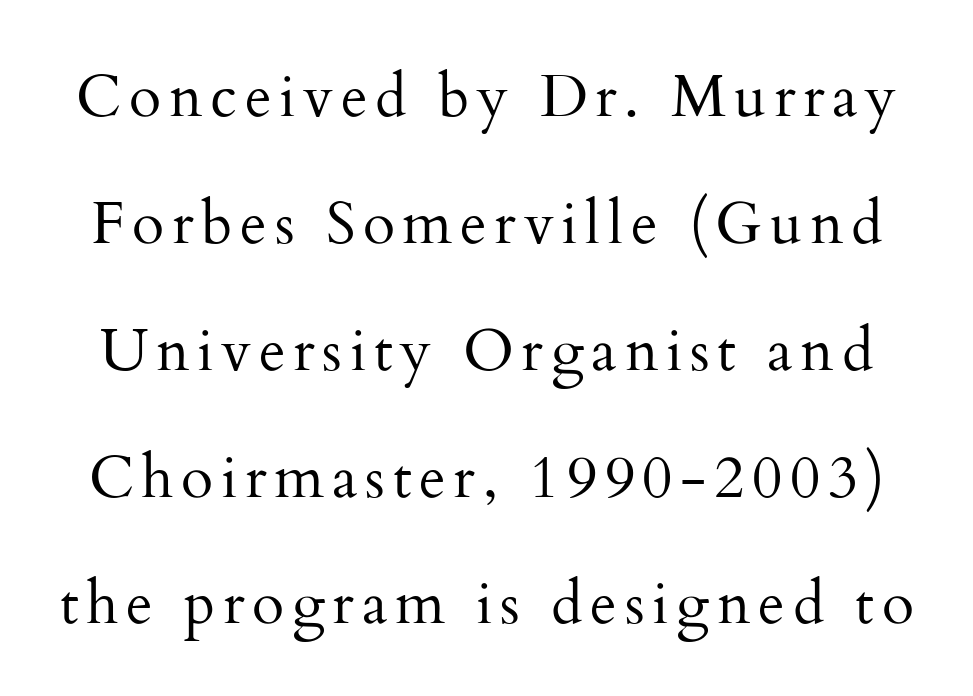
The image shows 59 px regular-weight serif type, upright; set loose line spacing (2.15x), not underlined; medium stroke contrast and a small x-height.
